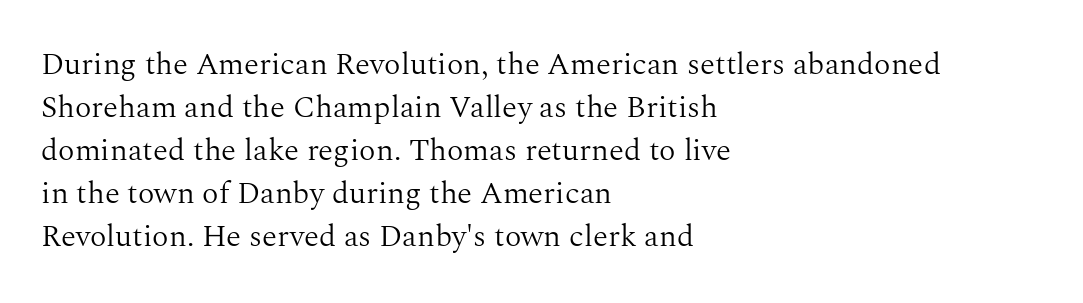
{"serif": "yes", "italic": "no", "bold": "no", "weight": "light", "width": "normal", "stroke_contrast": "medium", "x_height": "medium", "monospaced": "no", "underline": "no", "align": "left", "line_spacing": "normal", "line_spacing_ratio": 1.39, "letter_spacing": "normal", "letter_spacing_em": 0.0, "glyph_px": 31}
